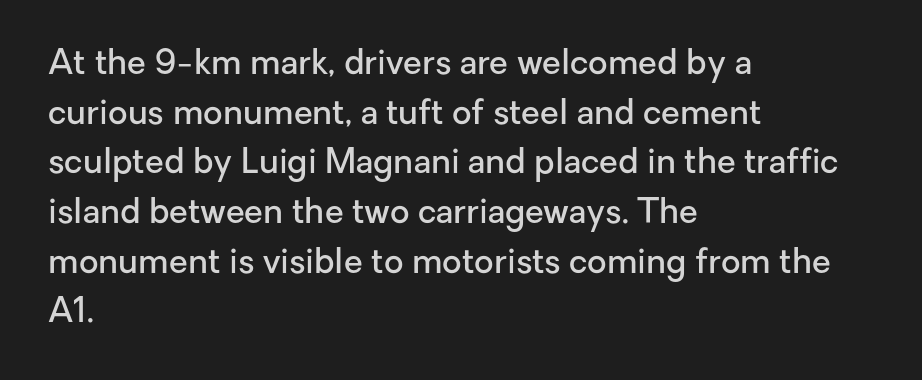
The image shows 34 px semibold sans-serif type, upright; set left-aligned, normal line spacing (1.46x), normal letter spacing, not underlined; low stroke contrast and a medium x-height.
